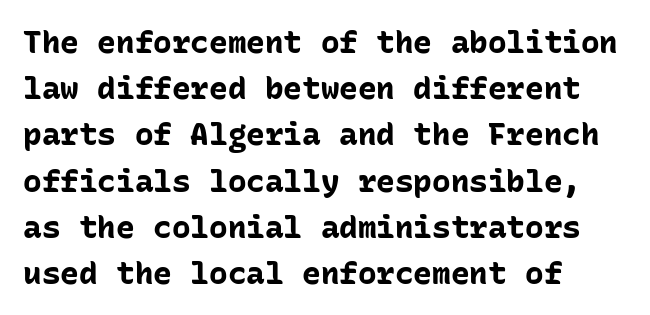
The image shows 31 px bold sans-serif type, upright, monospaced; set left-aligned, normal line spacing (1.49x), normal letter spacing, not underlined; low stroke contrast and a medium x-height.
